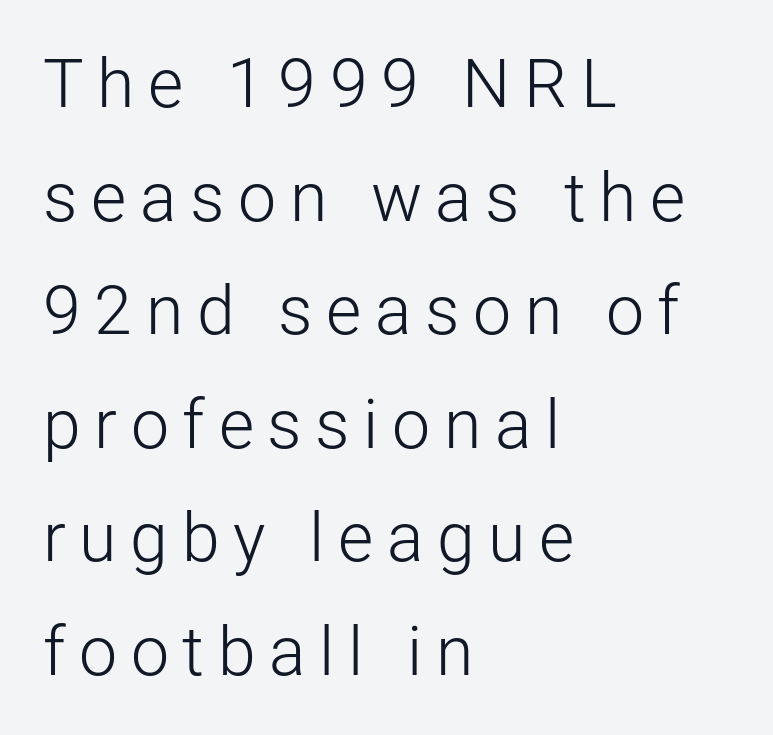
Q: Is the text bold? A: No.
Q: Is the text italic (slanted)? A: No, it is upright.
Q: Is the typeface a serif or a sans-serif typeface? A: Sans-serif.
Q: Is the text underlined? A: No.
Q: How is the paragraph aligned? A: Left-aligned.
Q: Is the spacing between letters normal or unusually wide? A: Unusually wide.
Q: Is the spacing between lines tight, normal or loose? A: Normal.
Q: Width (condensed, normal, or wide)? A: Normal.
Q: Stroke contrast? A: Low.
Q: x-height? A: Medium.
Q: Monospaced? A: No.
